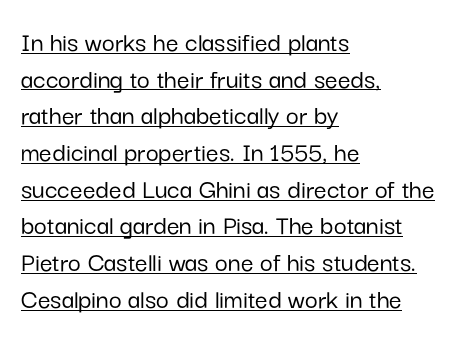
Q: Is the text italic (slanted)? A: No, it is upright.
Q: Is the typeface a serif or a sans-serif typeface? A: Sans-serif.
Q: Is the text underlined? A: Yes.
Q: How is the paragraph aligned? A: Left-aligned.
Q: Is the spacing between letters normal or unusually wide? A: Normal.
Q: Is the spacing between lines tight, normal or loose? A: Normal.
Q: Width (condensed, normal, or wide)? A: Normal.
Q: Stroke contrast? A: Low.
Q: x-height? A: Medium.
Q: Monospaced? A: No.
